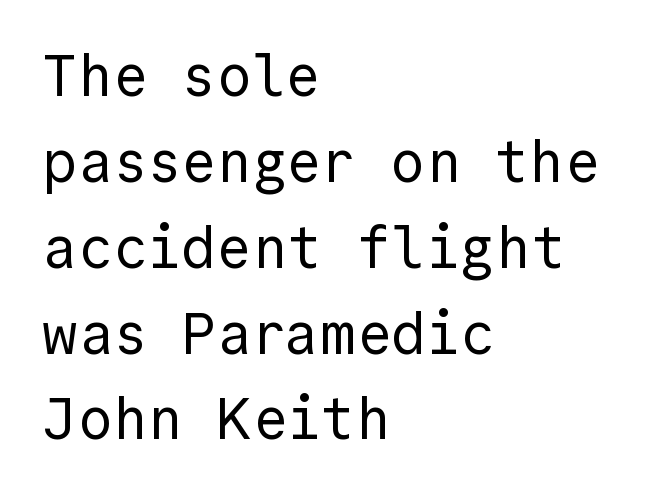
A normal amount of white space separates one row of letters from the next. A light-to-regular cut is what we see here. Observe the ordinary spacing: letters are neighbours, not strangers. Is the block centered? No — it sits flush against the left margin. Only glyphs here, with clear space below each row.
